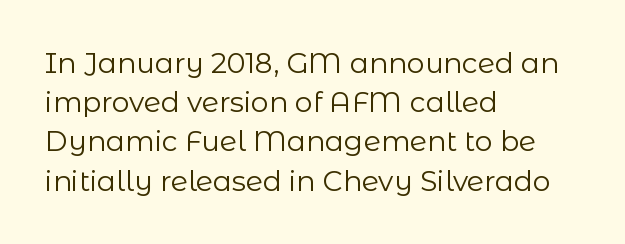
{"serif": "no", "italic": "no", "bold": "no", "weight": "regular", "width": "normal", "stroke_contrast": "low", "x_height": "medium", "monospaced": "no", "underline": "no", "align": "left", "line_spacing": "normal", "line_spacing_ratio": 1.4, "letter_spacing": "normal", "letter_spacing_em": 0.0, "glyph_px": 28}
